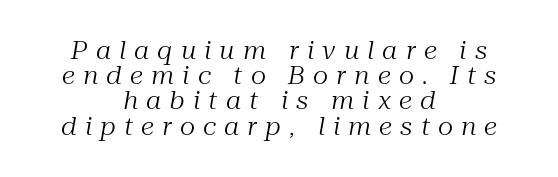
Neither beginnings nor endings align; midpoints do. These lines were composed using italics. The face used here is rendered with a markedly widened letterfit. Words float on clear page, feet unadorned.
